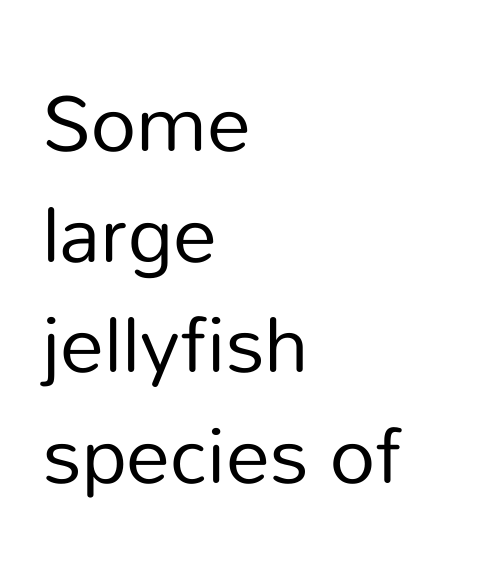
The image shows 79 px regular-weight sans-serif type, upright; set left-aligned, normal line spacing (1.4x), normal letter spacing, not underlined; low stroke contrast and a medium x-height.
